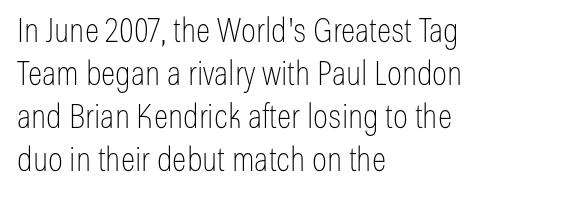
The image shows 34 px thin, condensed sans-serif type, upright; set left-aligned, normal line spacing (1.26x), normal letter spacing, not underlined; low stroke contrast and a medium x-height.
